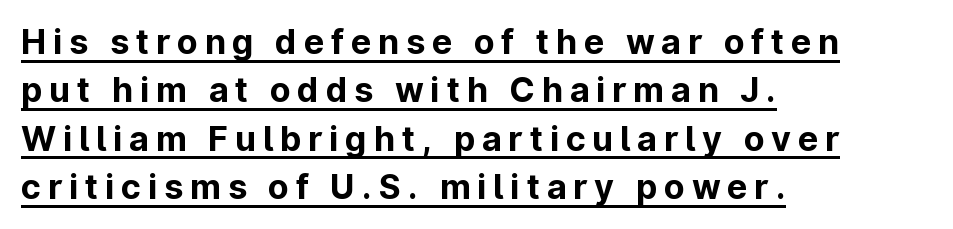
{"serif": "no", "italic": "no", "bold": "yes", "weight": "bold", "width": "normal", "stroke_contrast": "low", "x_height": "medium", "monospaced": "no", "underline": "yes", "align": "left", "line_spacing": "normal", "line_spacing_ratio": 1.42, "letter_spacing": "wide", "letter_spacing_em": 0.2, "glyph_px": 34}
